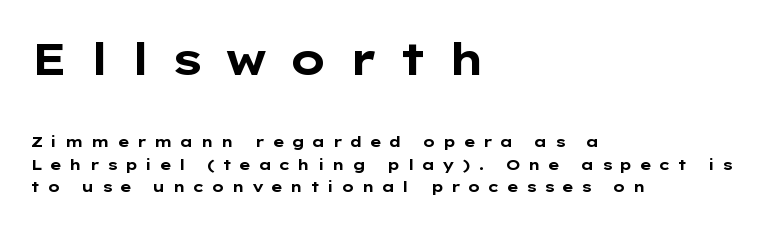
The image shows 44 px bold, wide sans-serif type, upright; set left-aligned, normal line spacing (1.5x), unusually wide letter spacing (+0.47 em), not underlined; the first (top) block is 2.93x larger; low stroke contrast and a medium x-height.
